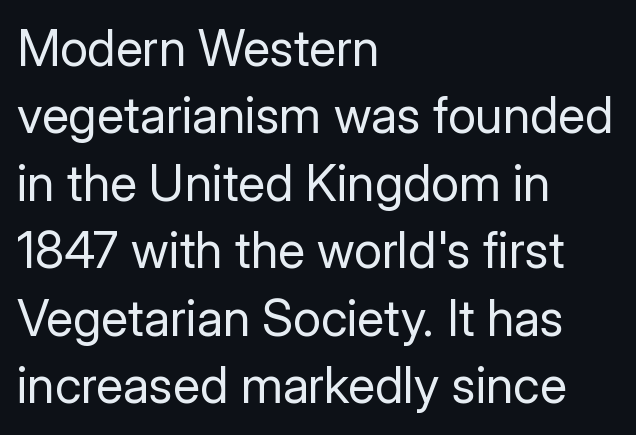
The image shows 50 px regular-weight sans-serif type, upright; set left-aligned, normal line spacing (1.35x), normal letter spacing, not underlined; low stroke contrast and a medium x-height.
